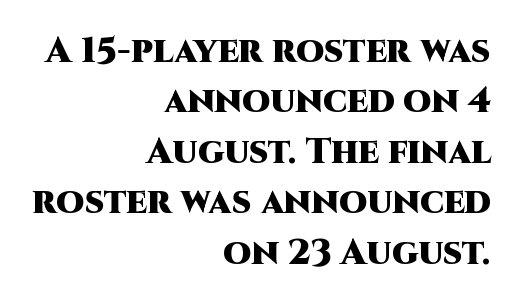
Compared with typical body copy, the letter spacing here is the same. Tall strokes in this sample are plumb rather than angled. Unlike a traditional serif, this face leaves its strokes unadorned. The ragged edge is on the left, which tells us the setting is flush right.
